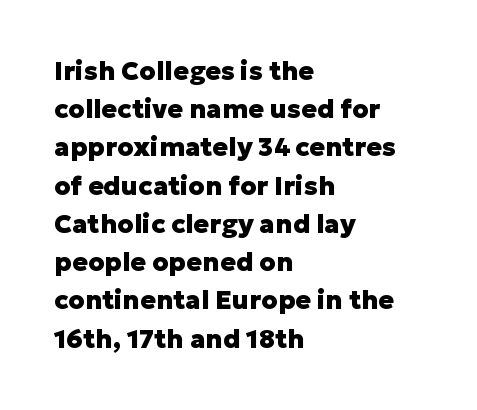
Q: Is the text bold? A: Yes.
Q: Is the text italic (slanted)? A: No, it is upright.
Q: Is the text underlined? A: No.
Q: How is the paragraph aligned? A: Left-aligned.
Q: Is the spacing between letters normal or unusually wide? A: Normal.
Q: Is the spacing between lines tight, normal or loose? A: Normal.
